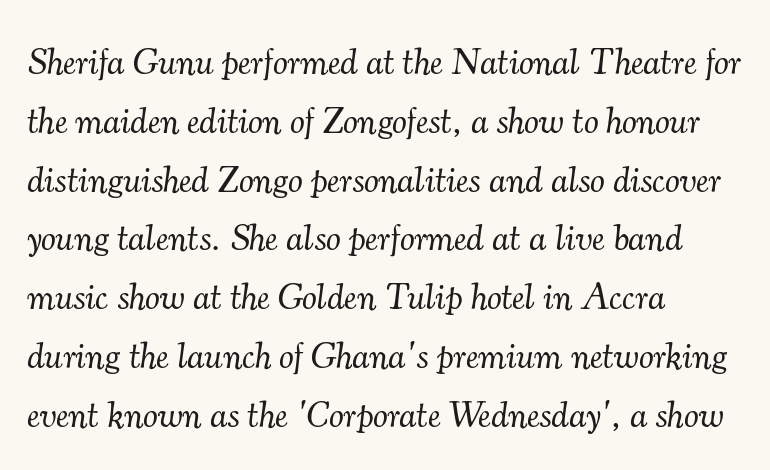
Rendered with sloped, italic letterforms. The font sits on the lighter half of the weight spectrum, regular included. Interline gaps are of average width in this sample. Observe the serifs anchoring each vertical stroke in this sample.
